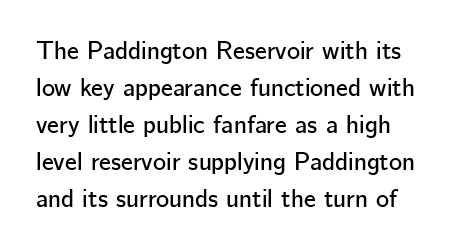
The image shows 25 px text type, upright; set left-aligned, normal line spacing (1.48x), normal letter spacing, not underlined.
